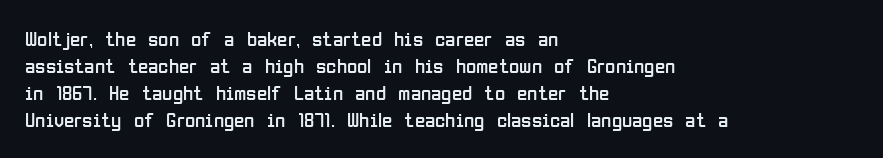
The passage shown is not underscored anywhere. Summary of vertical rhythm: regular, with standard interline spacing. The rag falls on the right side of this text block. Notice how the stems are strictly vertical — no italics here. Vertical stems look standard width or narrower in stroke.
